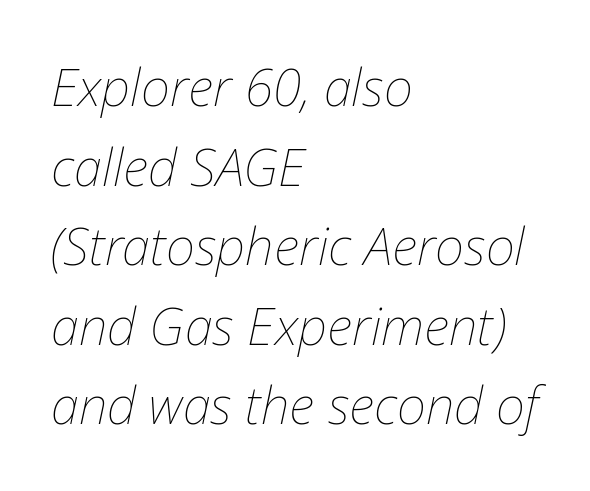
Q: Is the text bold? A: No.
Q: Is the text italic (slanted)? A: Yes, it leans right by about 12 degrees.
Q: Is the text underlined? A: No.
Q: How is the paragraph aligned? A: Left-aligned.
Q: Is the spacing between letters normal or unusually wide? A: Normal.
Q: Is the spacing between lines tight, normal or loose? A: Normal.
Q: Width (condensed, normal, or wide)? A: Normal.
Q: Stroke contrast? A: Low.
Q: x-height? A: Medium.
Q: Monospaced? A: No.
